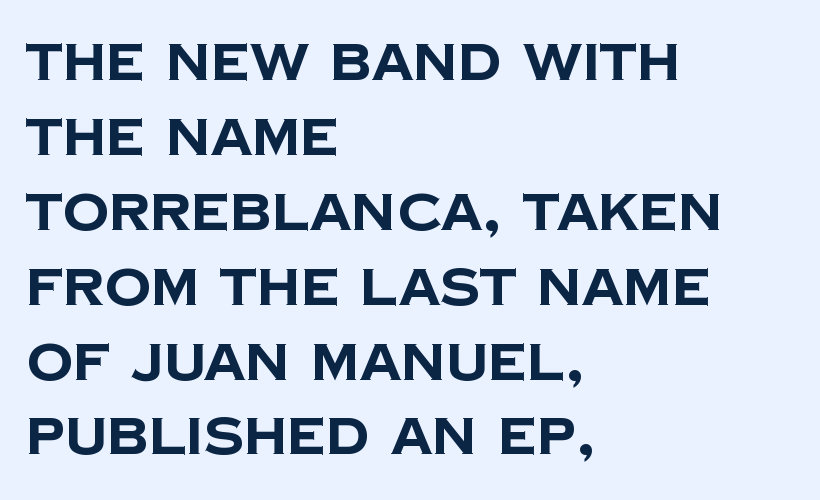
Q: Is the text bold? A: Yes.
Q: Is the typeface a serif or a sans-serif typeface? A: Sans-serif.
Q: Is the text underlined? A: No.
Q: How is the paragraph aligned? A: Left-aligned.
Q: Is the spacing between letters normal or unusually wide? A: Normal.
Q: Is the spacing between lines tight, normal or loose? A: Normal.
Q: Width (condensed, normal, or wide)? A: Normal.
Q: Stroke contrast? A: Low.
Q: x-height? A: Large.
Q: Monospaced? A: No.
